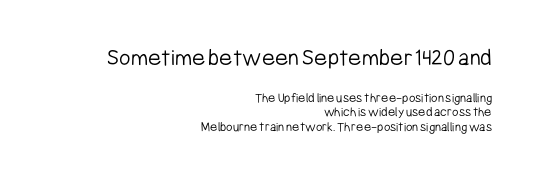
The image shows 25 px text type, upright; set right-aligned, tight line spacing (1.01x), normal letter spacing, not underlined; the first (top) block is 1.79x larger.
